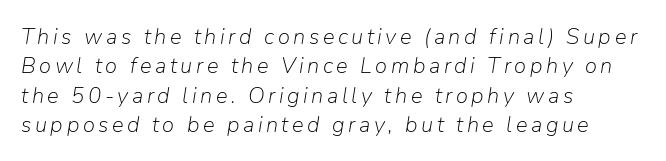
In terms of posture, this sample is oblique. Every row of glyphs begins at an identical x-position on the left. Caption: face not bold, strokes unweighted. No word sits above an underline. Whoever set this chose a conventional vertical rhythm.
